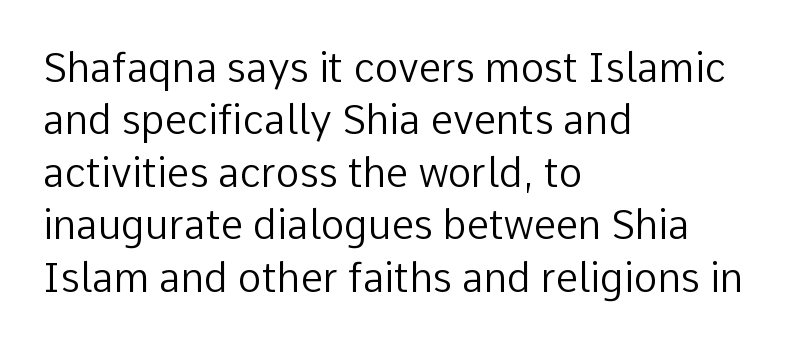
In terms of leading, this rendering sits right in the middle. This sample has the flowing, uneven cadence of proportional lettering. I'd call this a sans setting — the letters go barefoot. No chunkiness to these letters — they're not bold. Teacher's note: observe the even left margin — that is flush-left alignment.
